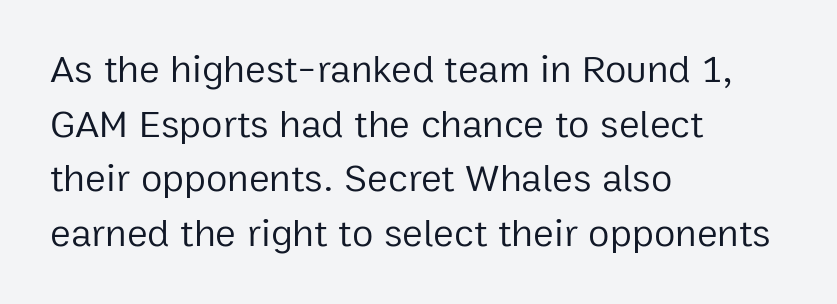
The image shows 39 px regular-weight sans-serif type, upright; set left-aligned, normal line spacing (1.4x), normal letter spacing, not underlined; low stroke contrast and a medium x-height.
